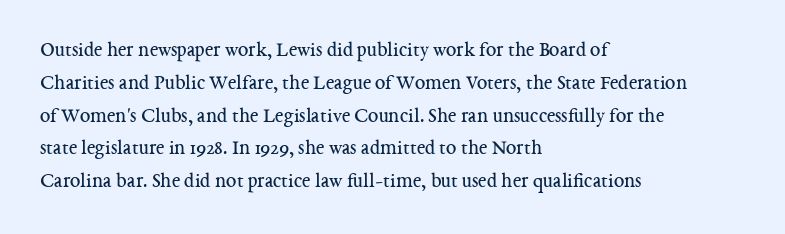
Q: Is the text bold? A: No.
Q: Is the text italic (slanted)? A: No, it is upright.
Q: Is the text underlined? A: No.
Q: How is the paragraph aligned? A: Left-aligned.
Q: Is the spacing between letters normal or unusually wide? A: Normal.
Q: Is the spacing between lines tight, normal or loose? A: Normal.
